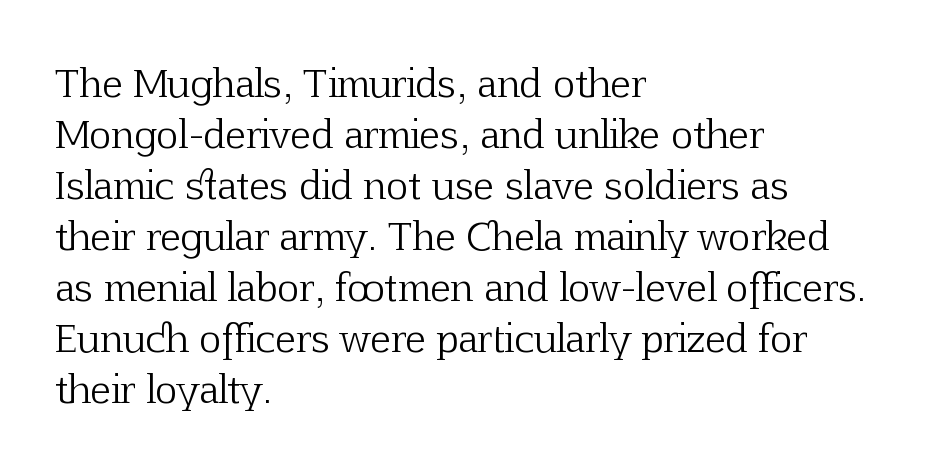
The image shows 38 px light serif type, upright; set left-aligned, normal line spacing (1.34x), normal letter spacing, not underlined; low stroke contrast and a medium x-height.
